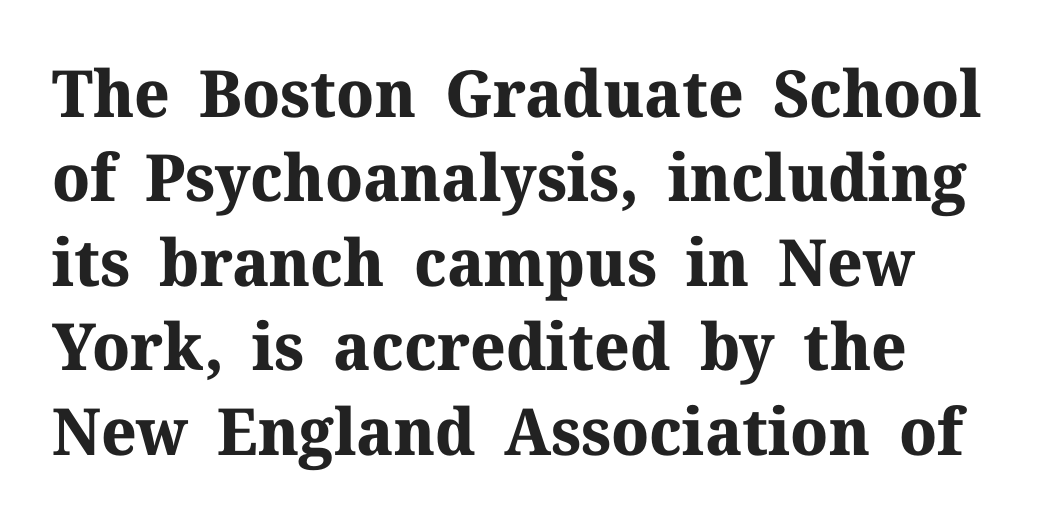
The image shows 65 px bold serif type, upright; set normal line spacing (1.3x), normal letter spacing, not underlined; medium stroke contrast and a medium x-height.
